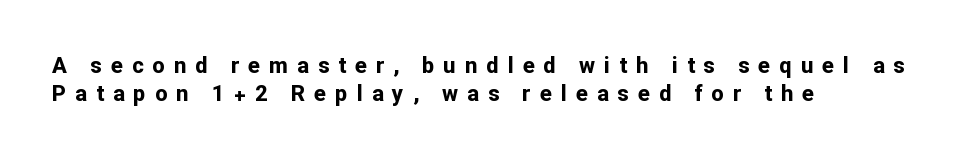
{"italic": "no", "bold": "yes", "underline": "no", "align": "left", "line_spacing": "normal", "line_spacing_ratio": 1.27, "letter_spacing": "wide", "letter_spacing_em": 0.41, "glyph_px": 22}
